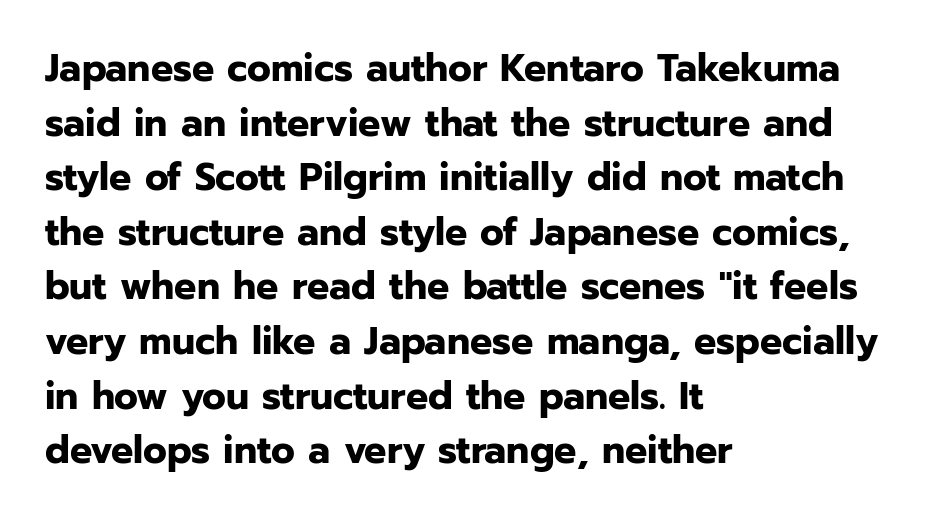
{"serif": "no", "italic": "no", "bold": "yes", "weight": "bold", "width": "normal", "stroke_contrast": "low", "x_height": "medium", "monospaced": "no", "underline": "no", "align": "left", "line_spacing": "normal", "line_spacing_ratio": 1.4, "letter_spacing": "normal", "letter_spacing_em": 0.0, "glyph_px": 39}
